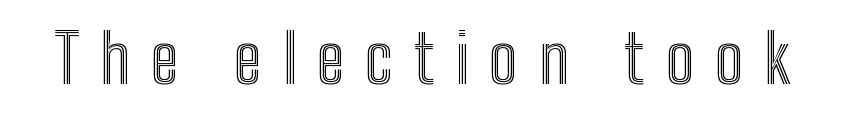
The image shows 67 px condensed type, upright; set unusually wide letter spacing (+0.31 em), not underlined; a medium x-height.
